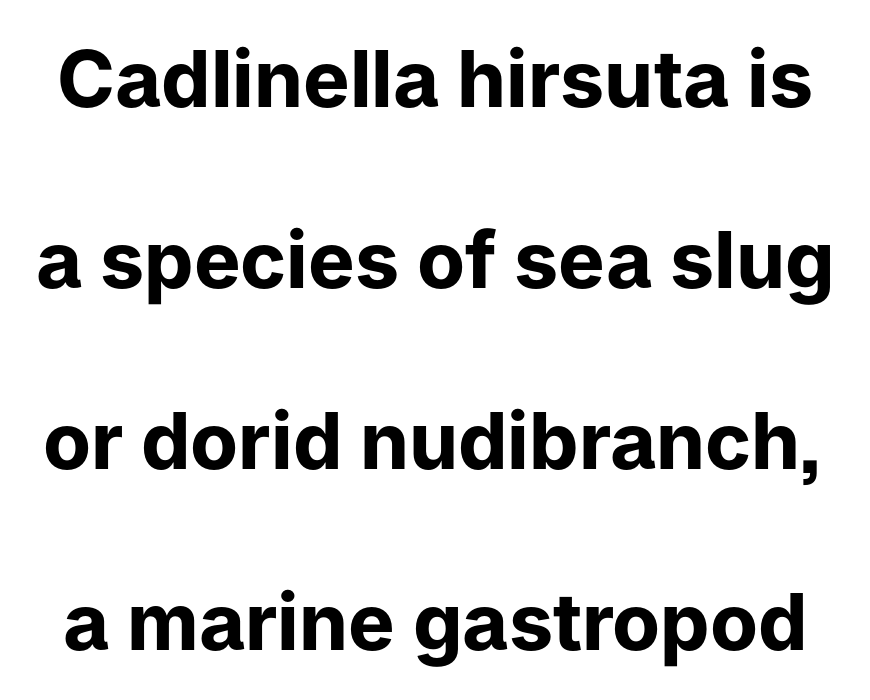
The image shows 78 px bold sans-serif type, upright; set loose line spacing (2.32x), normal letter spacing, not underlined; low stroke contrast and a medium x-height.
